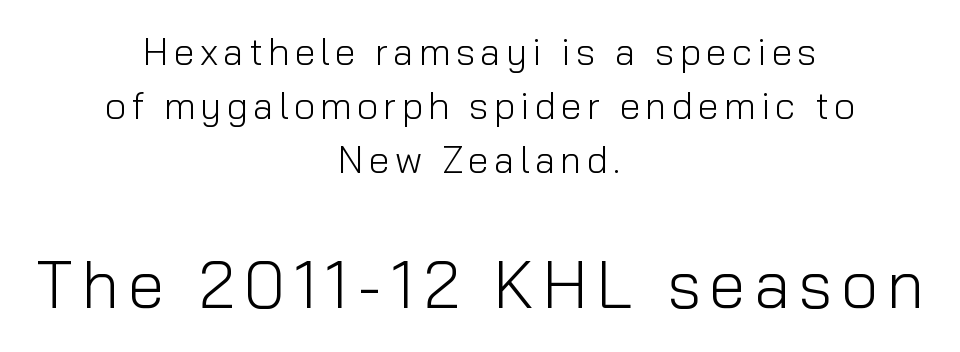
The image shows 66 px light sans-serif type, upright; set centered, normal line spacing (1.42x), not underlined; the second (bottom) block is 1.74x larger; low stroke contrast and a medium x-height.
